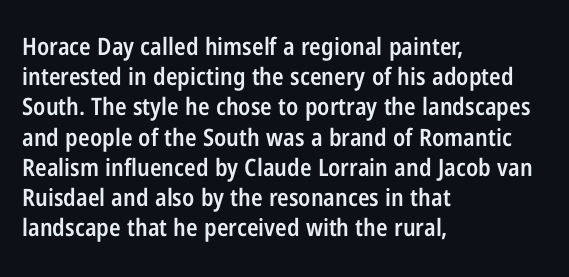
{"italic": "no", "bold": "semi", "underline": "no", "align": "left", "line_spacing": "normal", "line_spacing_ratio": 1.26, "letter_spacing": "normal", "letter_spacing_em": 0.0, "glyph_px": 24}
